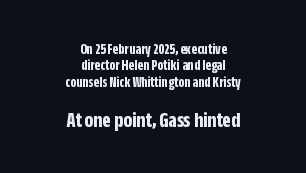
Q: Is the text bold? A: Yes.
Q: Is the text italic (slanted)? A: No, it is upright.
Q: Is the text underlined? A: No.
Q: How is the paragraph aligned? A: Centered.
Q: Is the spacing between letters normal or unusually wide? A: Normal.
Q: Is the spacing between lines tight, normal or loose? A: Tight.
Q: Which block of text is set in a larger size, the first (top) or the second (bottom)? A: The second (bottom) one.
